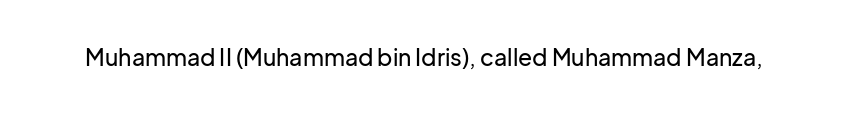
Q: Is the text italic (slanted)? A: No, it is upright.
Q: Is the text underlined? A: No.
Q: Is the spacing between letters normal or unusually wide? A: Normal.
